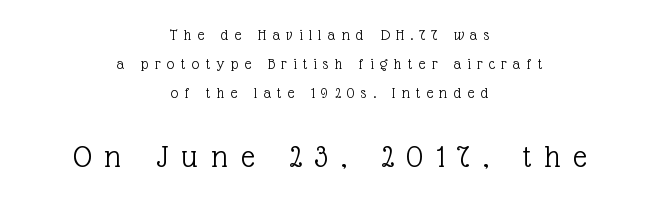
Q: Is the text bold? A: No.
Q: Is the text italic (slanted)? A: No, it is upright.
Q: Is the typeface a serif or a sans-serif typeface? A: Serif.
Q: Is the text underlined? A: No.
Q: How is the paragraph aligned? A: Centered.
Q: Is the spacing between letters normal or unusually wide? A: Unusually wide.
Q: Which block of text is set in a larger size, the first (top) or the second (bottom)? A: The second (bottom) one.
Q: Width (condensed, normal, or wide)? A: Normal.
Q: x-height? A: Medium.
Q: Monospaced? A: No.
